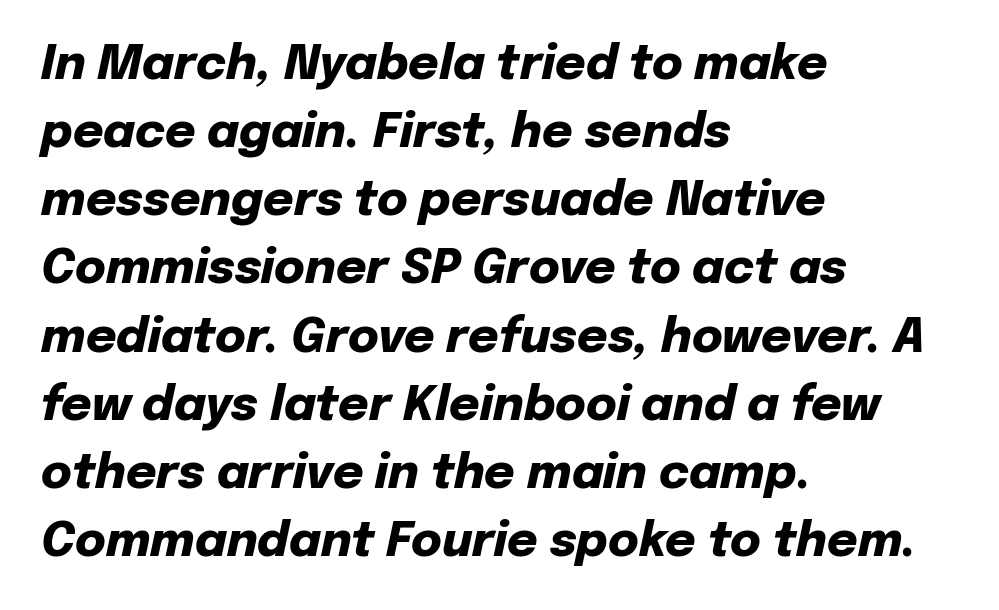
The image shows 47 px heavy type, italic (leaning right); set left-aligned, normal line spacing (1.45x), normal letter spacing, not underlined; low stroke contrast and a medium x-height.
